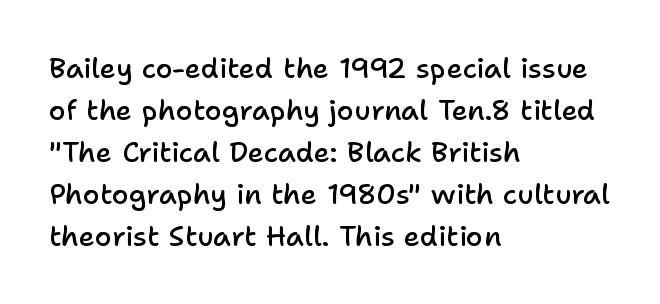
Spacing verdict: proportional, widths tailored to each character. Compared with a centered layout, this one pins lines to the left instead. As a designer I'd log this as weight 600, semibold. Style check: upright. Normally led — the rows are evenly, conventionally spaced. Nothing unusual about the tracking: characters are spaced as the font intends.
